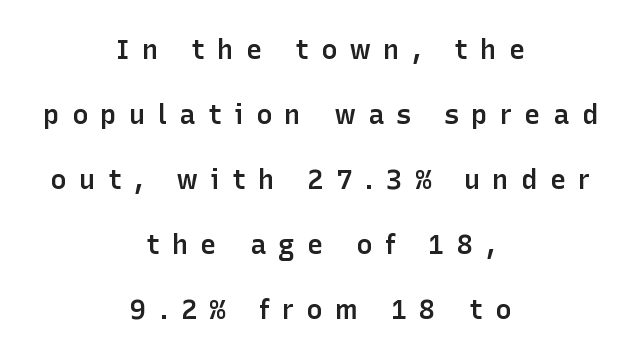
Q: Is the text bold? A: Semi-bold.
Q: Is the text italic (slanted)? A: No, it is upright.
Q: Is the text underlined? A: No.
Q: How is the paragraph aligned? A: Centered.
Q: Is the spacing between letters normal or unusually wide? A: Unusually wide.
Q: Is the spacing between lines tight, normal or loose? A: Loose.
